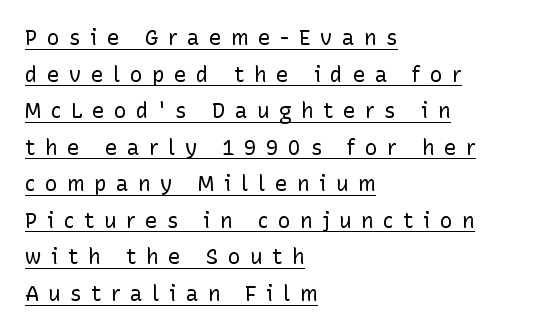
These lines stack with their left ends in a neat column. Caption: face not bold, strokes unweighted. Posture: vertical. Compared with typical body copy, the letter spacing here is much looser. The sample's only ornament is a line tracing under the words.
